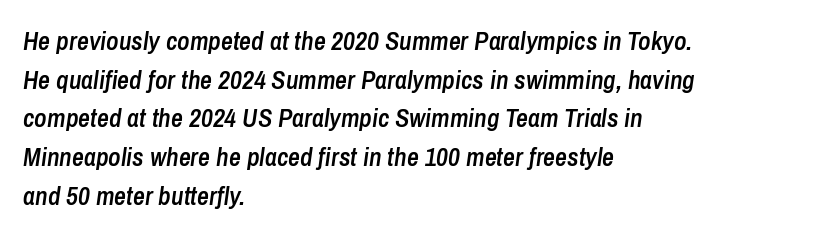
This sample keeps an unexceptional amount of space between lines. Glance below the letters and you will spot only blank space. This is moderately heavy type, rendered in semibold. The gaps between neighbouring characters are ordinary and unremarkable. Emphasis-style slanted type is in use.
